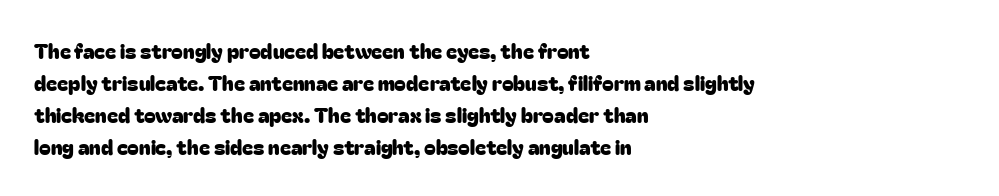
Spacing between characters is what you'd get straight out of the box. This sample is left-justified, so line endings fall wherever the words run out. Has an underline been added? It has not. Evenly set lines give the paragraph a standard silhouette. You can tell it's not italic because the verticals are truly vertical.
